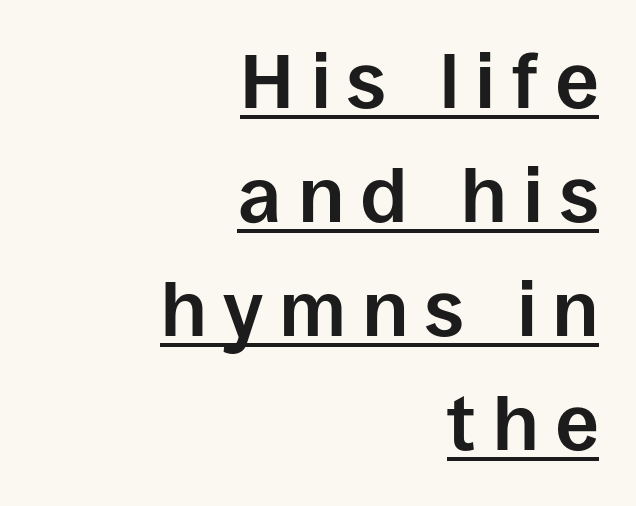
The type family on display is of the sans-serif kind. These lines stack with their right ends in a neat column. Summary of weight: heavy, a full bold. Looks like regular typesetting: each glyph gets only the width it needs. The tracking reads as deliberately expanded to a designer's eye. Reading down the column, the eye jumps a familiar distance to each next line.
